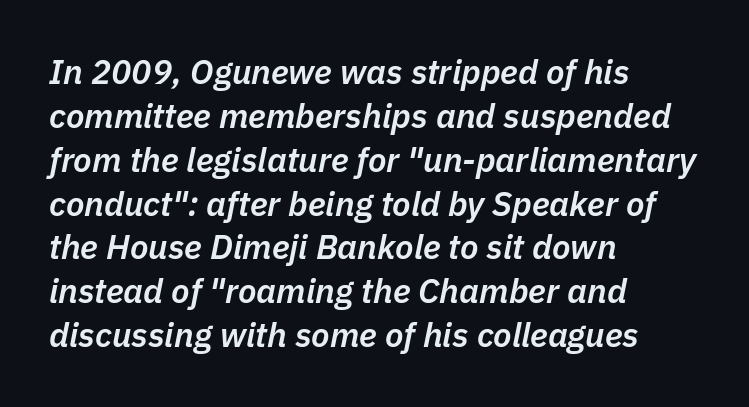
Q: Is the text bold? A: Semi-bold.
Q: Is the text italic (slanted)? A: Yes, it leans right by about 11 degrees.
Q: Is the text underlined? A: No.
Q: How is the paragraph aligned? A: Left-aligned.
Q: Is the spacing between letters normal or unusually wide? A: Normal.
Q: Is the spacing between lines tight, normal or loose? A: Normal.
Q: Width (condensed, normal, or wide)? A: Normal.
Q: Stroke contrast? A: Low.
Q: x-height? A: Medium.
Q: Monospaced? A: No.
